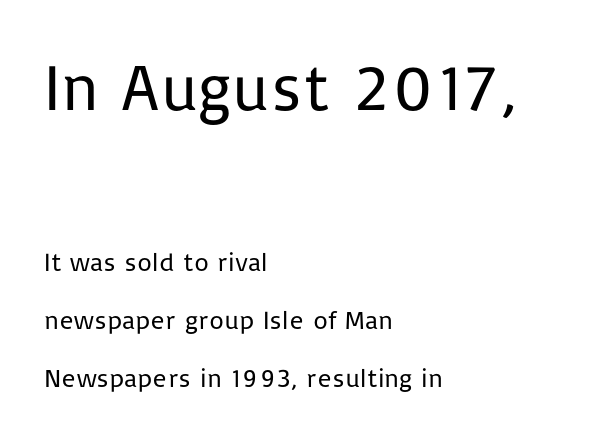
Tracking here is standard; glyphs follow each other at the usual distance. The line-height multiplier appears high, well above default. Leftover space on each line is placed entirely after the last word. Block one is the big one; block two sits smaller underneath. Stems here are at most as thick as an everyday book face.
